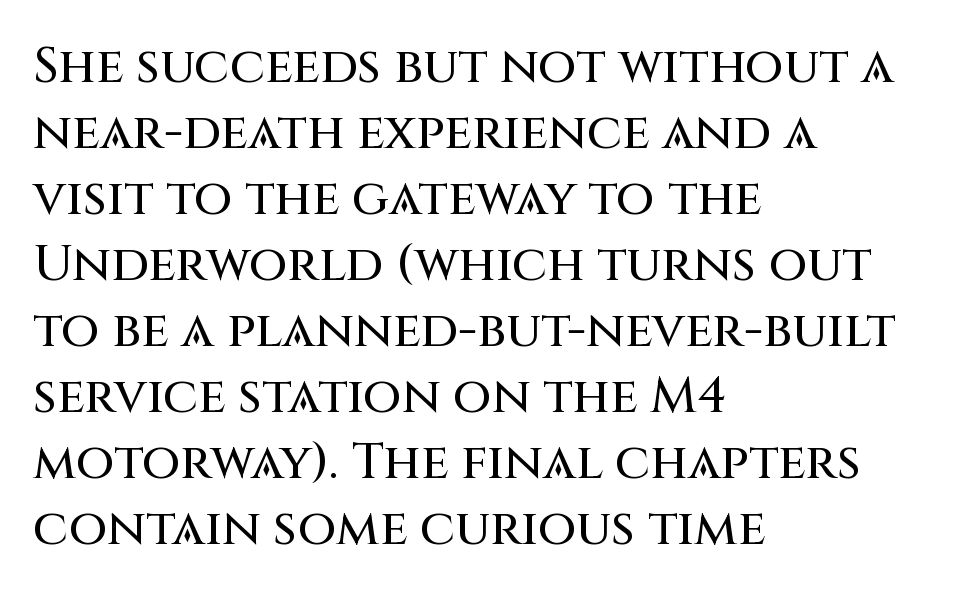
Q: Is the text italic (slanted)? A: No, it is upright.
Q: Is the typeface a serif or a sans-serif typeface? A: Sans-serif.
Q: Is the text underlined? A: No.
Q: How is the paragraph aligned? A: Left-aligned.
Q: Is the spacing between letters normal or unusually wide? A: Normal.
Q: Is the spacing between lines tight, normal or loose? A: Normal.
Q: Width (condensed, normal, or wide)? A: Normal.
Q: Stroke contrast? A: Medium.
Q: x-height? A: Large.
Q: Monospaced? A: No.
